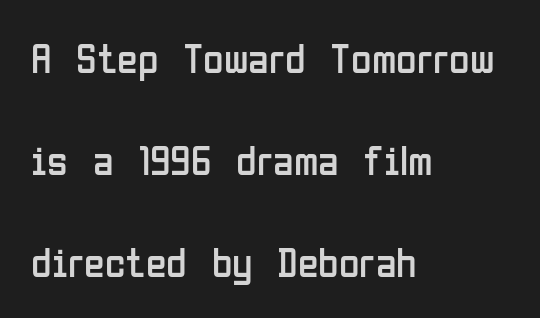
Q: Is the text bold? A: No.
Q: Is the text italic (slanted)? A: No, it is upright.
Q: Is the typeface a serif or a sans-serif typeface? A: Sans-serif.
Q: Is the text underlined? A: No.
Q: How is the paragraph aligned? A: Left-aligned.
Q: Is the spacing between letters normal or unusually wide? A: Normal.
Q: Is the spacing between lines tight, normal or loose? A: Loose.
Q: Width (condensed, normal, or wide)? A: Condensed.
Q: Stroke contrast? A: Low.
Q: x-height? A: Medium.
Q: Monospaced? A: No.
